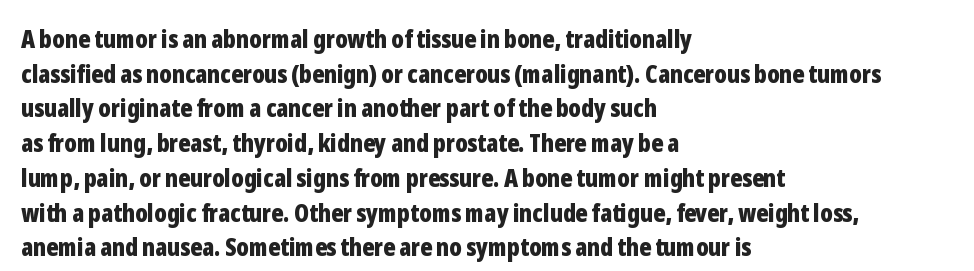
Q: Is the text bold? A: Yes.
Q: Is the text italic (slanted)? A: No, it is upright.
Q: Is the text underlined? A: No.
Q: How is the paragraph aligned? A: Left-aligned.
Q: Is the spacing between letters normal or unusually wide? A: Normal.
Q: Is the spacing between lines tight, normal or loose? A: Normal.
